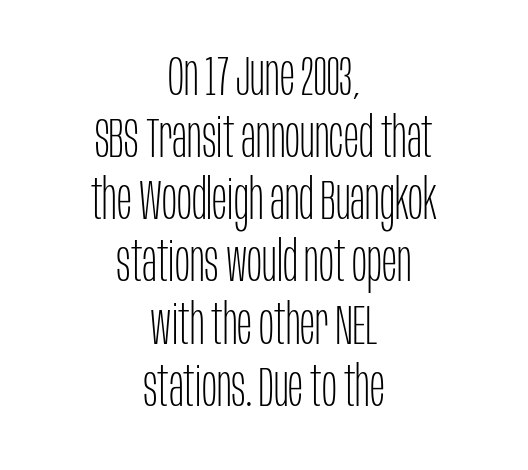
The image shows 56 px thin, condensed sans-serif type, upright; set centered, tight line spacing (1.11x), normal letter spacing, not underlined; low stroke contrast and a large x-height.
